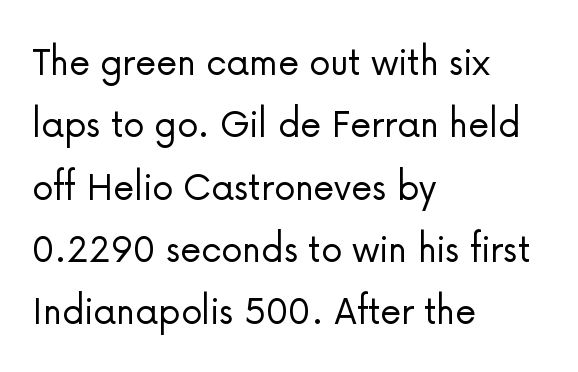
{"serif": "no", "italic": "no", "bold": "no", "weight": "light", "width": "normal", "stroke_contrast": "low", "x_height": "medium", "monospaced": "no", "underline": "no", "align": "left", "line_spacing": "normal", "line_spacing_ratio": 1.45, "letter_spacing": "normal", "letter_spacing_em": 0.0, "glyph_px": 43}
